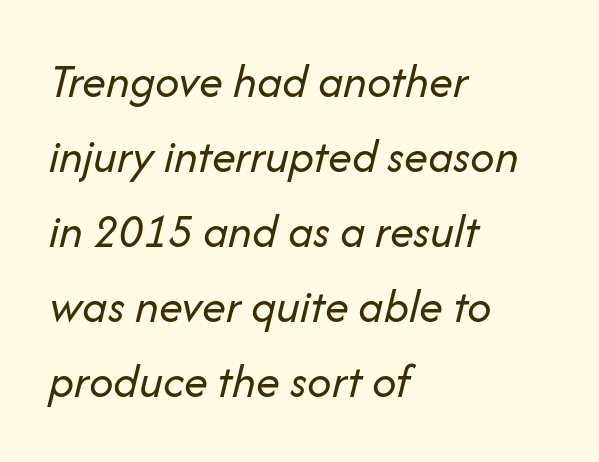
The image shows 48 px regular-weight type, italic (leaning right); set left-aligned, normal line spacing (1.56x), normal letter spacing, not underlined; low stroke contrast and a medium x-height.
